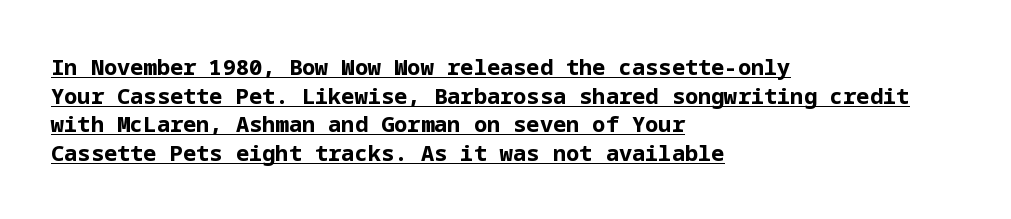
The image shows 22 px bold type, upright; set left-aligned, normal line spacing (1.3x), normal letter spacing, underlined.
